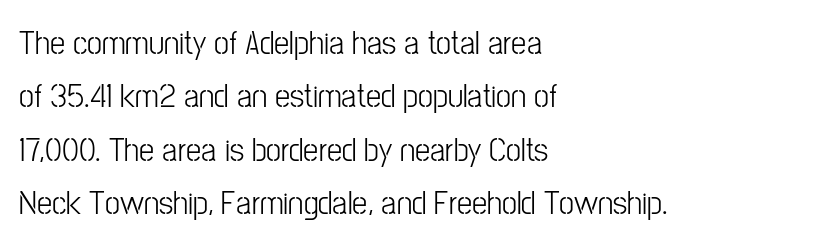
The image shows 34 px light, condensed sans-serif type, upright; set left-aligned, normal line spacing (1.57x), normal letter spacing, not underlined; low stroke contrast and a medium x-height.
